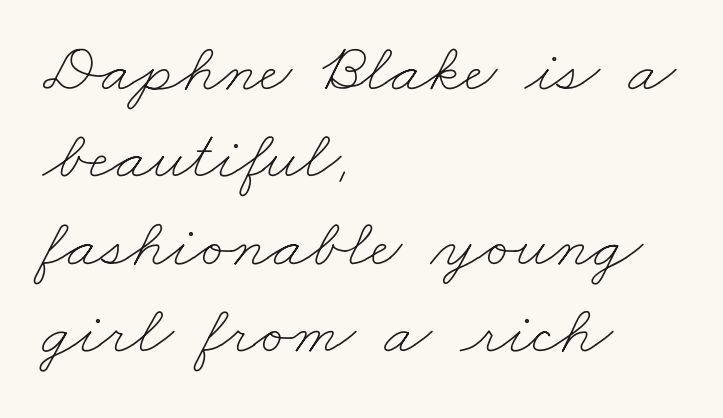
{"bold": "no", "weight": "thin", "width": "wide", "stroke_contrast": "low", "x_height": "small", "monospaced": "no", "underline": "no", "align": "left", "line_spacing": "normal", "line_spacing_ratio": 1.25, "letter_spacing": "normal", "letter_spacing_em": 0.0, "glyph_px": 70}
